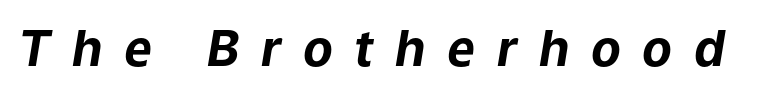
The typesetting leans heavy: a genuine bold. The rendering inserts visible extra space after every character. The passage shown is typed in a proportional face where columns would drift. This rendering features lettering with no underline. The axis of the letterforms is tilted away from vertical.
